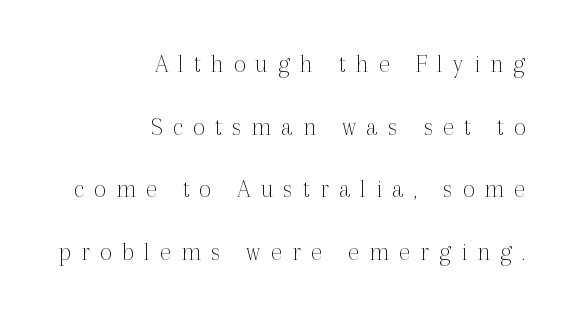
{"italic": "no", "bold": "no", "underline": "no", "align": "right", "line_spacing": "loose", "line_spacing_ratio": 2.41, "letter_spacing": "wide", "letter_spacing_em": 0.39, "glyph_px": 26}
